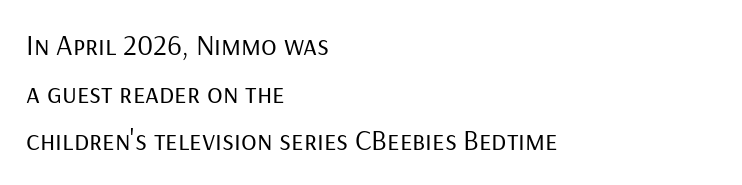
{"serif": "no", "italic": "no", "bold": "no", "weight": "regular", "width": "normal", "stroke_contrast": "low", "x_height": "medium", "monospaced": "no", "underline": "no", "align": "left", "line_spacing": "normal", "line_spacing_ratio": 1.64, "letter_spacing": "normal", "letter_spacing_em": 0.0, "glyph_px": 29}
